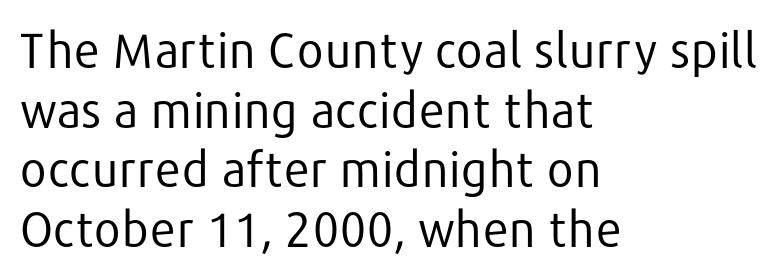
Q: Is the text bold? A: No.
Q: Is the text italic (slanted)? A: No, it is upright.
Q: Is the typeface a serif or a sans-serif typeface? A: Sans-serif.
Q: Is the text underlined? A: No.
Q: How is the paragraph aligned? A: Left-aligned.
Q: Is the spacing between letters normal or unusually wide? A: Normal.
Q: Width (condensed, normal, or wide)? A: Normal.
Q: Stroke contrast? A: Low.
Q: x-height? A: Medium.
Q: Monospaced? A: No.
